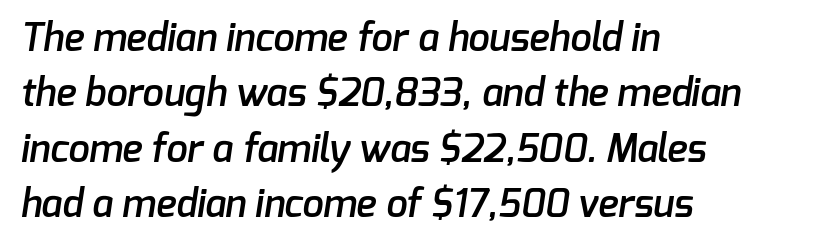
Here the glyphs are tracked normally, forming tight word shapes. Weight check: semibold — heavier than regular, not quite bold. Observe the absence of serifs on each vertical stroke in this sample. The baseline area is clear. The face used here is proportionally spaced, like ordinary book or web type. Horizontal alignment here is leftward, the default for most running prose.
